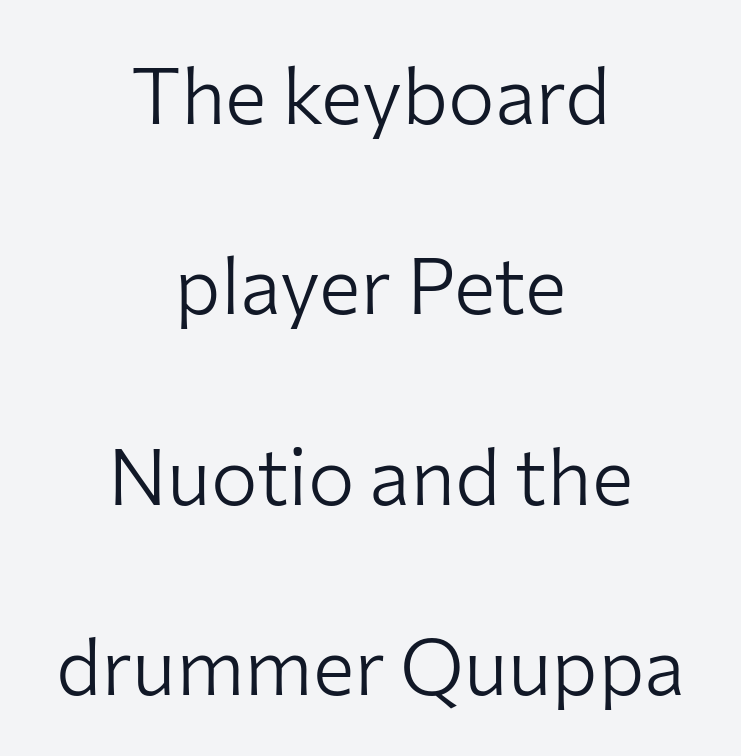
The image shows 78 px light sans-serif type, upright; set centered, loose line spacing (2.44x), normal letter spacing, not underlined; low stroke contrast and a medium x-height.
